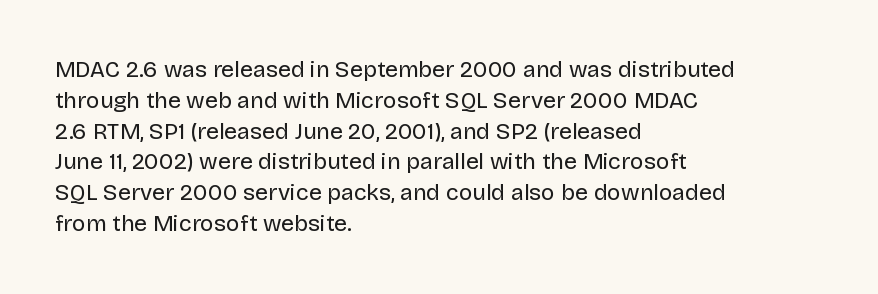
Q: Is the text bold? A: No.
Q: Is the text italic (slanted)? A: No, it is upright.
Q: Is the text underlined? A: No.
Q: How is the paragraph aligned? A: Left-aligned.
Q: Is the spacing between letters normal or unusually wide? A: Normal.
Q: Is the spacing between lines tight, normal or loose? A: Normal.
